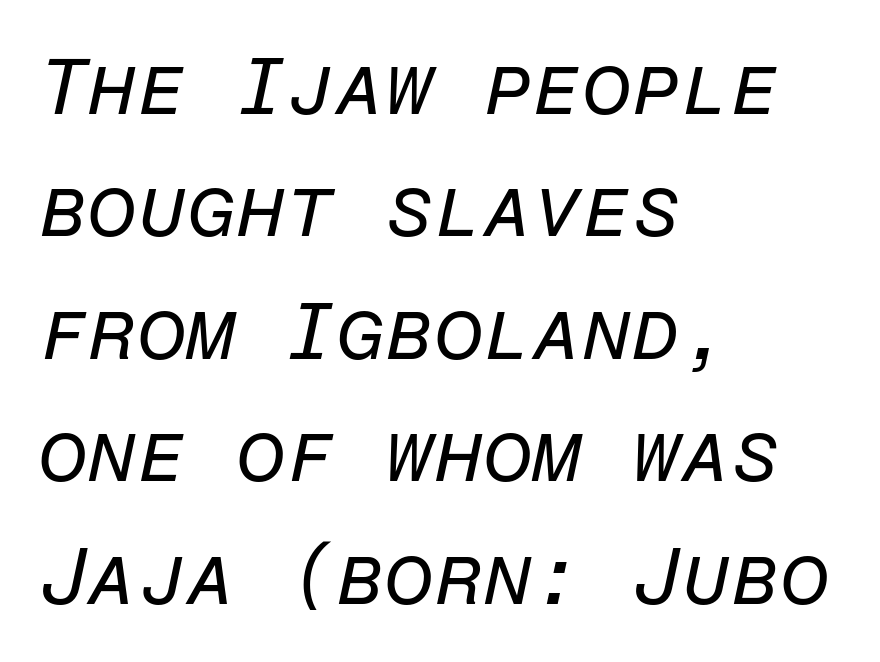
The image shows 80 px regular-weight type, italic (leaning right), monospaced; set left-aligned, normal line spacing (1.53x), normal letter spacing, not underlined; low stroke contrast and a medium x-height.
